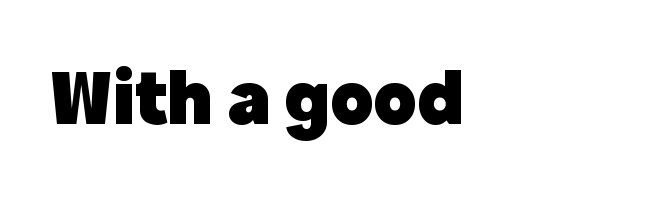
The image shows 79 px heavy sans-serif type, upright; set normal letter spacing, not underlined; a medium x-height.
